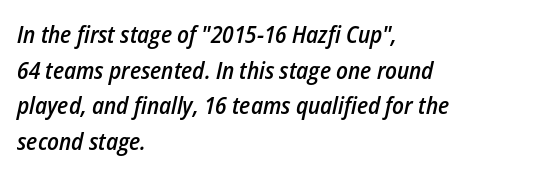
{"italic": "yes", "lean": "right", "slant_degrees": 12, "bold": "semi", "underline": "no", "align": "left", "line_spacing": "normal", "line_spacing_ratio": 1.48, "letter_spacing": "normal", "letter_spacing_em": 0.0, "glyph_px": 24}
